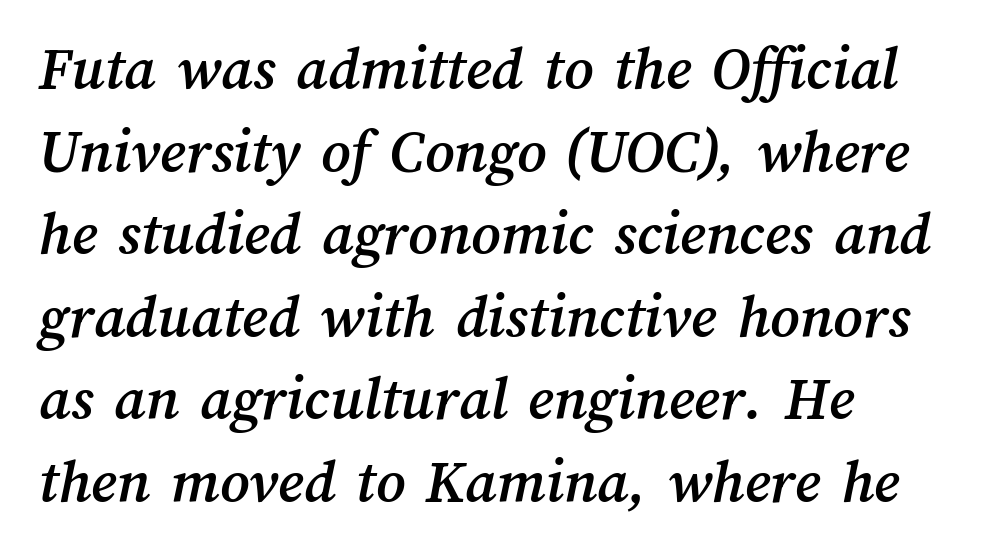
A normal amount of white space separates one row of letters from the next. The setting favours the left margin, as ordinary paragraphs usually do. Think of a printed novel: that variable character pitch is what you see here. Inter-character spacing is left at the font's built-in metrics. No word sits above an underline.
